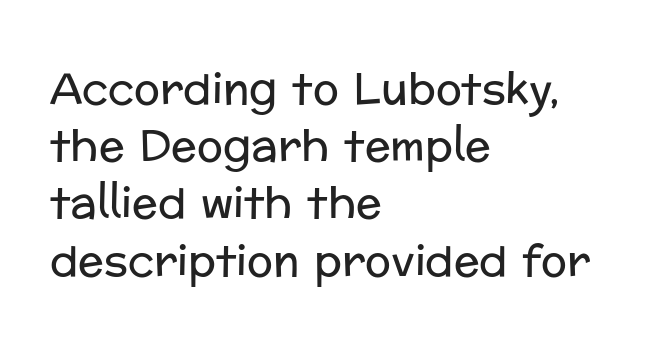
Q: Is the text bold? A: No.
Q: Is the text italic (slanted)? A: No, it is upright.
Q: Is the typeface a serif or a sans-serif typeface? A: Sans-serif.
Q: Is the text underlined? A: No.
Q: How is the paragraph aligned? A: Left-aligned.
Q: Is the spacing between letters normal or unusually wide? A: Normal.
Q: Is the spacing between lines tight, normal or loose? A: Normal.
Q: Width (condensed, normal, or wide)? A: Normal.
Q: Stroke contrast? A: Low.
Q: x-height? A: Medium.
Q: Monospaced? A: No.
